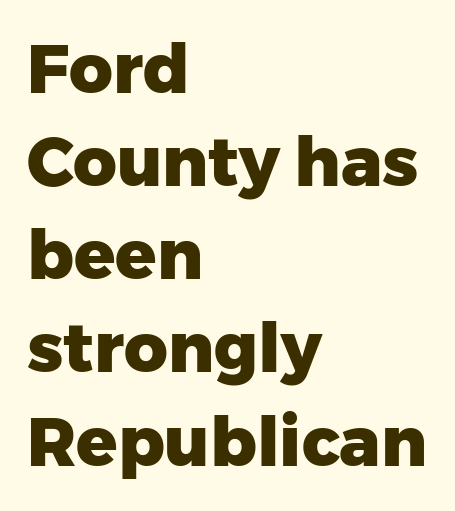
The image shows 68 px heavy sans-serif type, upright; set left-aligned, normal line spacing (1.37x), normal letter spacing, not underlined; low stroke contrast and a medium x-height.
